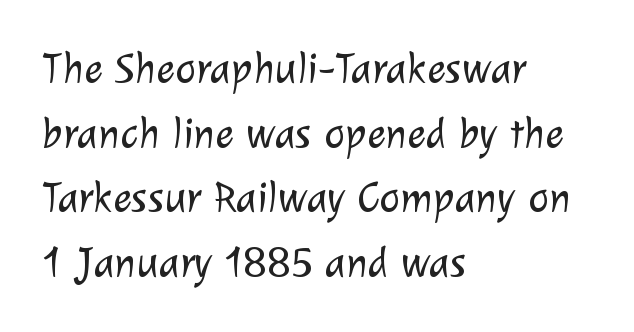
Q: Is the text bold? A: No.
Q: Is the typeface a serif or a sans-serif typeface? A: Sans-serif.
Q: Is the text underlined? A: No.
Q: How is the paragraph aligned? A: Left-aligned.
Q: Is the spacing between letters normal or unusually wide? A: Normal.
Q: Is the spacing between lines tight, normal or loose? A: Normal.
Q: Width (condensed, normal, or wide)? A: Normal.
Q: Stroke contrast? A: Low.
Q: x-height? A: Medium.
Q: Monospaced? A: No.
